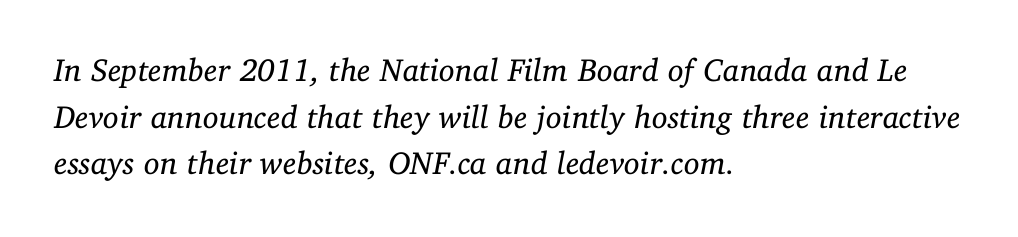
The image shows 32 px regular-weight serif type, italic (leaning right); set left-aligned, normal line spacing (1.46x), normal letter spacing, not underlined; low stroke contrast and a medium x-height.
